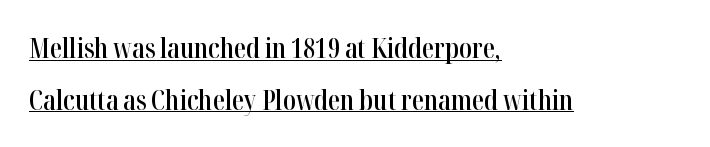
Glance below the letters and you will spot a drawn line. Does the leading feel generous? Absolutely, it's lavish. Horizontally, the lines are justified to the leading edge only. Vertical strokes here are truly vertical. In terms of weight, the rendering is demibold, just under bold. The face used here is rendered with its standard letterfit.
